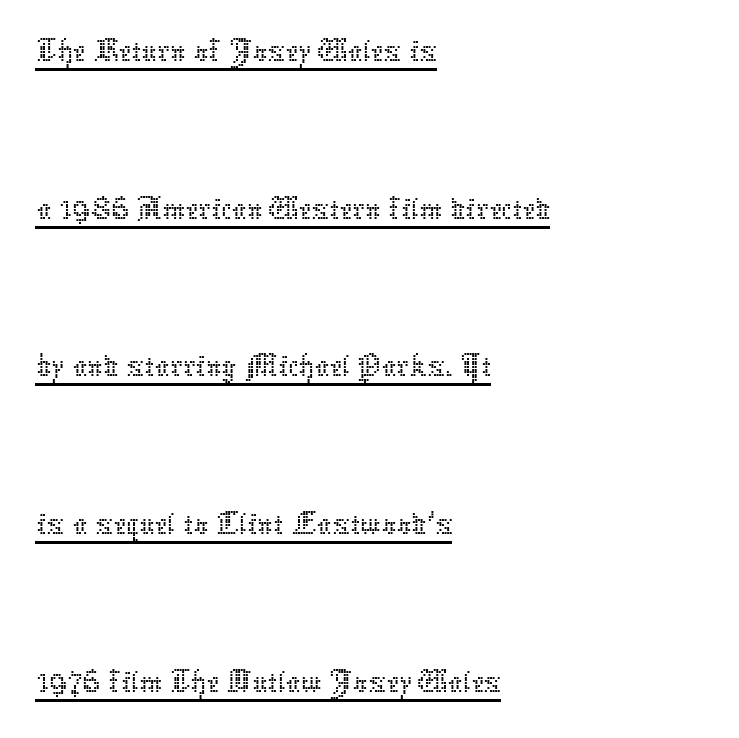
Q: Is the text bold? A: No.
Q: Is the text italic (slanted)? A: No, it is upright.
Q: Is the text underlined? A: Yes.
Q: How is the paragraph aligned? A: Left-aligned.
Q: Is the spacing between letters normal or unusually wide? A: Normal.
Q: Is the spacing between lines tight, normal or loose? A: Loose.
Q: Width (condensed, normal, or wide)? A: Normal.
Q: Stroke contrast? A: Low.
Q: x-height? A: Medium.
Q: Monospaced? A: No.
